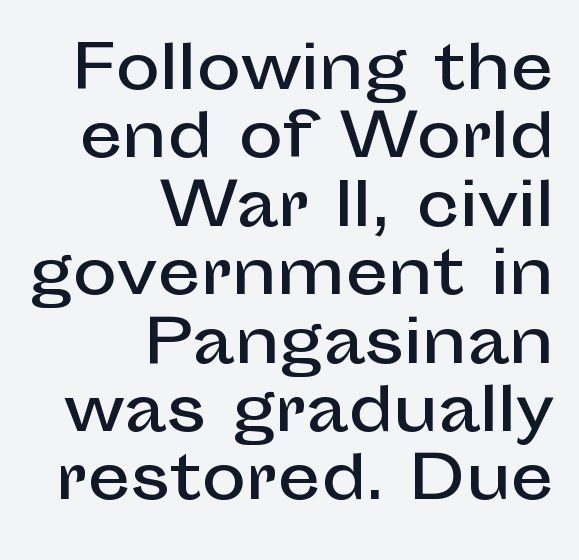
The image shows 60 px sans-serif type, upright; set right-aligned, tight line spacing (1.14x), normal letter spacing, not underlined; low stroke contrast and a medium x-height.
